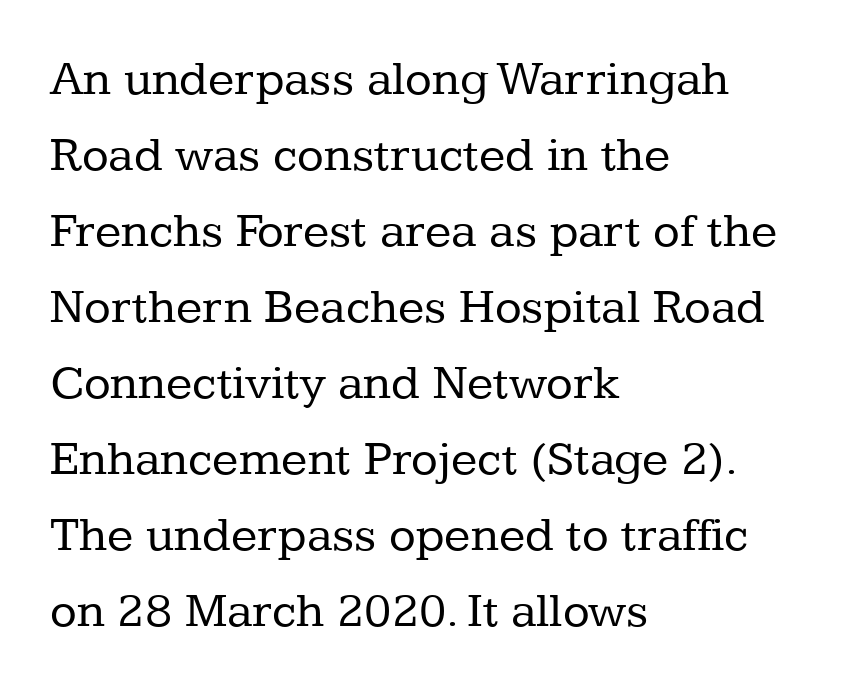
{"serif": "yes", "italic": "no", "bold": "no", "weight": "regular", "width": "normal", "stroke_contrast": "low", "x_height": "medium", "monospaced": "no", "underline": "no", "align": "left", "line_spacing": "normal", "line_spacing_ratio": 1.55, "letter_spacing": "normal", "letter_spacing_em": 0.0, "glyph_px": 49}
